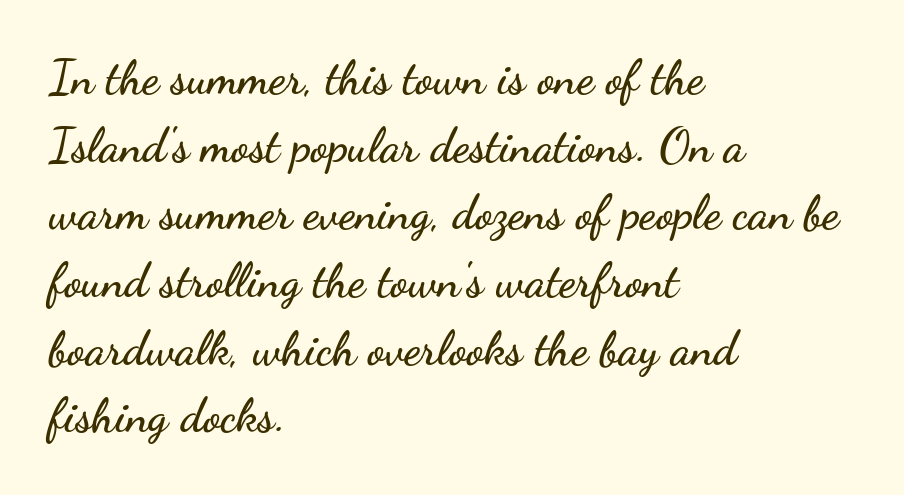
Serifs: no, the terminals of the letterforms are clean. Compared with typical paragraphs, the rows here are spaced about the same. Default kerning and tracking; the words read as compact shapes.
